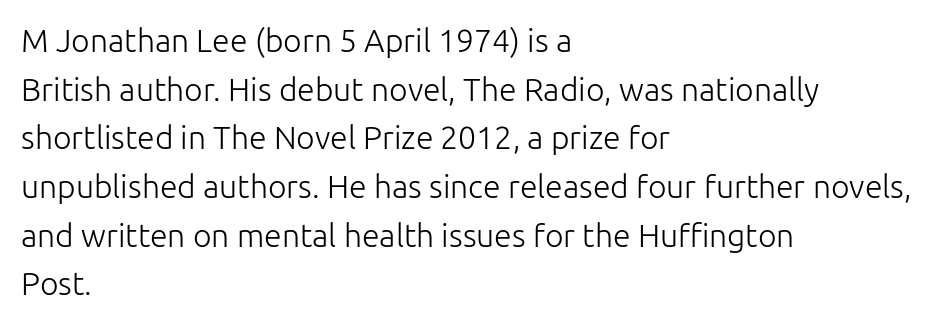
Nothing sits at the stroke ends, so this counts as sans-serif. Each row of text sits above clean, open space. The cut favours lightness, reaching ordinary text weight at its darkest. Is this a fixed-width face? No — the glyphs have proportional, varying widths. A classic flush-left, rag-right setting is used for this passage. These lines keep a tight, regular rhythm from letter to letter.
